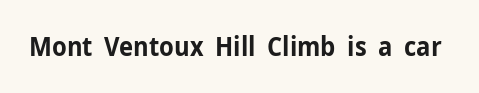
Q: Is the text bold? A: Yes.
Q: Is the text italic (slanted)? A: No, it is upright.
Q: Is the text underlined? A: No.
Q: Is the spacing between letters normal or unusually wide? A: Normal.
